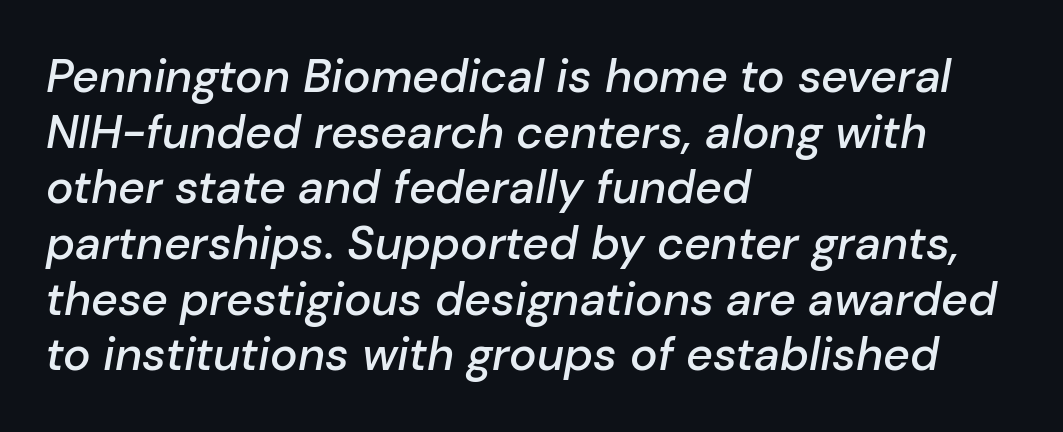
Designer's note — italics engaged. Teacher's note: observe the even left margin — that is flush-left alignment. The line texture is even and compact thanks to regular tracking. Quick note: underline off.
